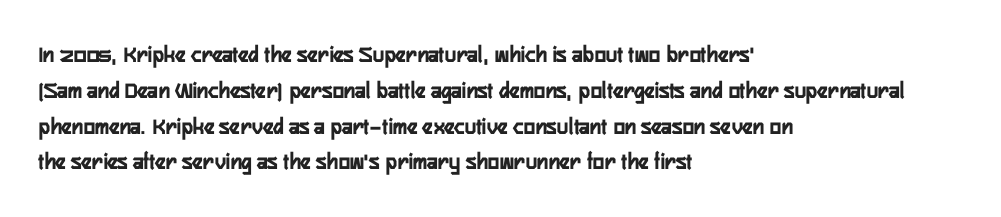
{"italic": "no", "bold": "yes", "underline": "no", "align": "left", "line_spacing": "normal", "line_spacing_ratio": 1.49, "letter_spacing": "normal", "letter_spacing_em": 0.0, "glyph_px": 24}
